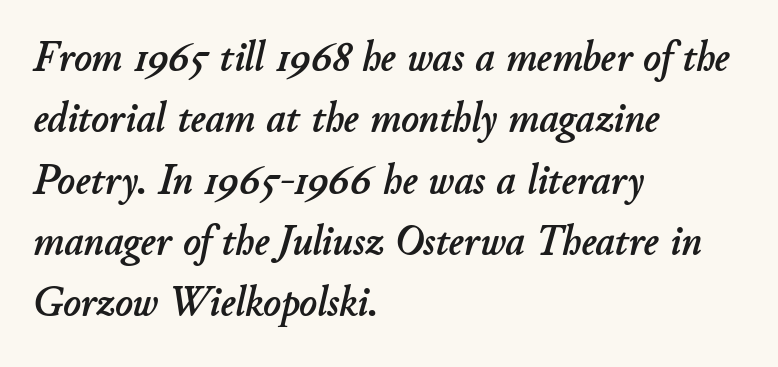
{"italic": "yes", "lean": "right", "slant_degrees": 11, "width": "normal", "stroke_contrast": "low", "x_height": "small", "monospaced": "no", "underline": "no", "align": "left", "line_spacing": "normal", "line_spacing_ratio": 1.46, "letter_spacing": "normal", "letter_spacing_em": 0.0, "glyph_px": 42}
